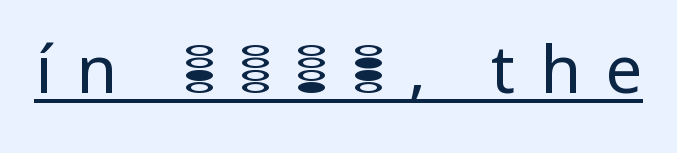
Q: Is the text bold? A: No.
Q: Is the text italic (slanted)? A: No, it is upright.
Q: Is the typeface a serif or a sans-serif typeface? A: Sans-serif.
Q: Is the text underlined? A: Yes.
Q: Is the spacing between letters normal or unusually wide? A: Unusually wide.
Q: Width (condensed, normal, or wide)? A: Normal.
Q: Stroke contrast? A: Low.
Q: x-height? A: Medium.
Q: Monospaced? A: No.
